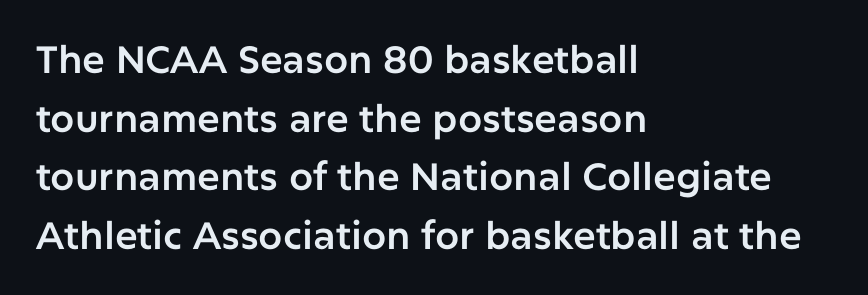
{"serif": "no", "italic": "no", "width": "normal", "stroke_contrast": "low", "x_height": "medium", "monospaced": "no", "underline": "no", "align": "left", "line_spacing": "normal", "line_spacing_ratio": 1.54, "letter_spacing": "normal", "letter_spacing_em": 0.0, "glyph_px": 38}
